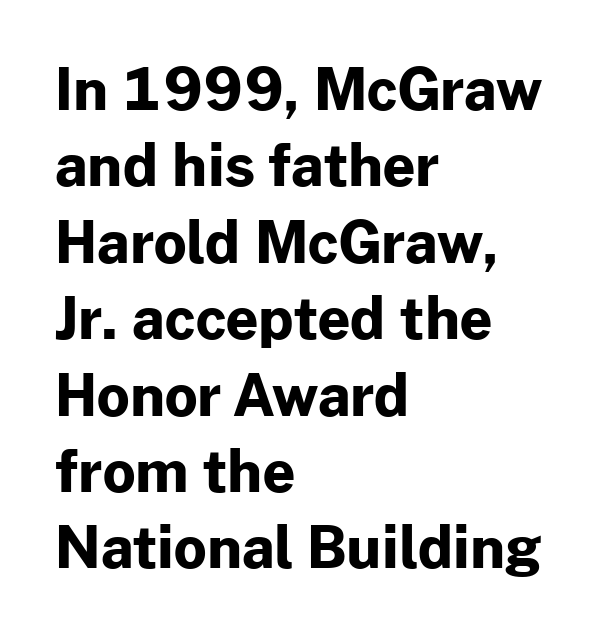
The image shows 57 px bold sans-serif type, upright; set left-aligned, normal line spacing (1.34x), normal letter spacing, not underlined; low stroke contrast and a medium x-height.
